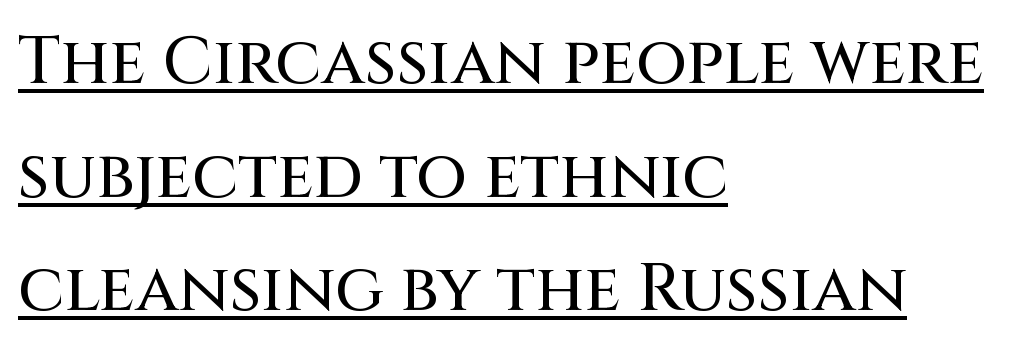
Q: Is the text italic (slanted)? A: No, it is upright.
Q: Is the typeface a serif or a sans-serif typeface? A: Sans-serif.
Q: Is the text underlined? A: Yes.
Q: How is the paragraph aligned? A: Left-aligned.
Q: Is the spacing between letters normal or unusually wide? A: Normal.
Q: Width (condensed, normal, or wide)? A: Normal.
Q: Stroke contrast? A: Medium.
Q: x-height? A: Large.
Q: Monospaced? A: No.
